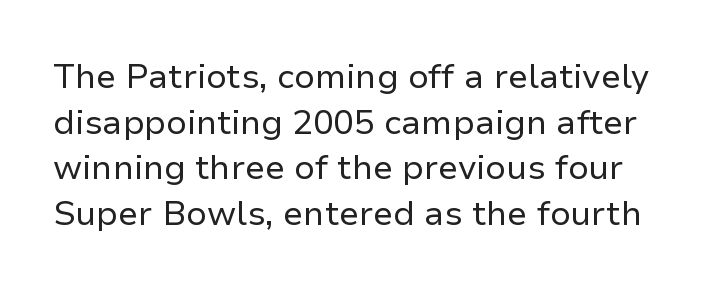
{"serif": "no", "italic": "no", "bold": "no", "weight": "regular", "width": "normal", "stroke_contrast": "low", "x_height": "medium", "monospaced": "no", "underline": "no", "line_spacing": "normal", "line_spacing_ratio": 1.34, "letter_spacing": "normal", "letter_spacing_em": 0.0, "glyph_px": 34}
